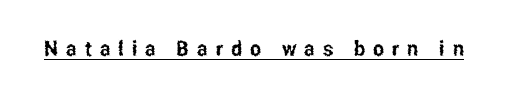
Q: Is the text italic (slanted)? A: No, it is upright.
Q: Is the text underlined? A: Yes.
Q: Is the spacing between letters normal or unusually wide? A: Unusually wide.
